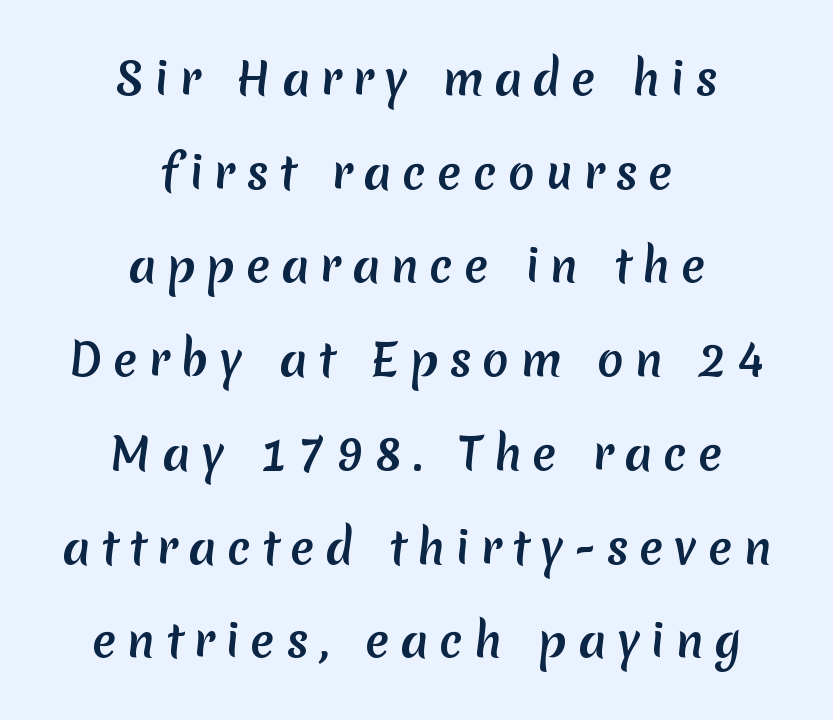
The image shows 44 px sans-serif type; set centered, loose line spacing (2.13x), unusually wide letter spacing (+0.25 em), not underlined; medium stroke contrast and a medium x-height.
